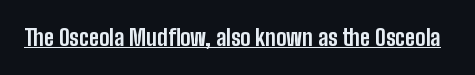
Q: Is the text bold? A: Yes.
Q: Is the text italic (slanted)? A: No, it is upright.
Q: Is the text underlined? A: Yes.
Q: Is the spacing between letters normal or unusually wide? A: Normal.
